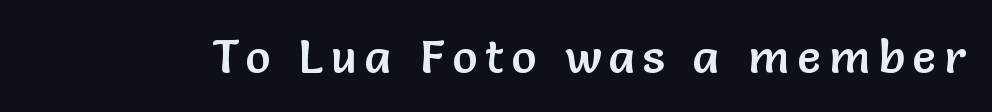
The image shows 47 px sans-serif type, upright; set not underlined; low stroke contrast and a medium x-height.
